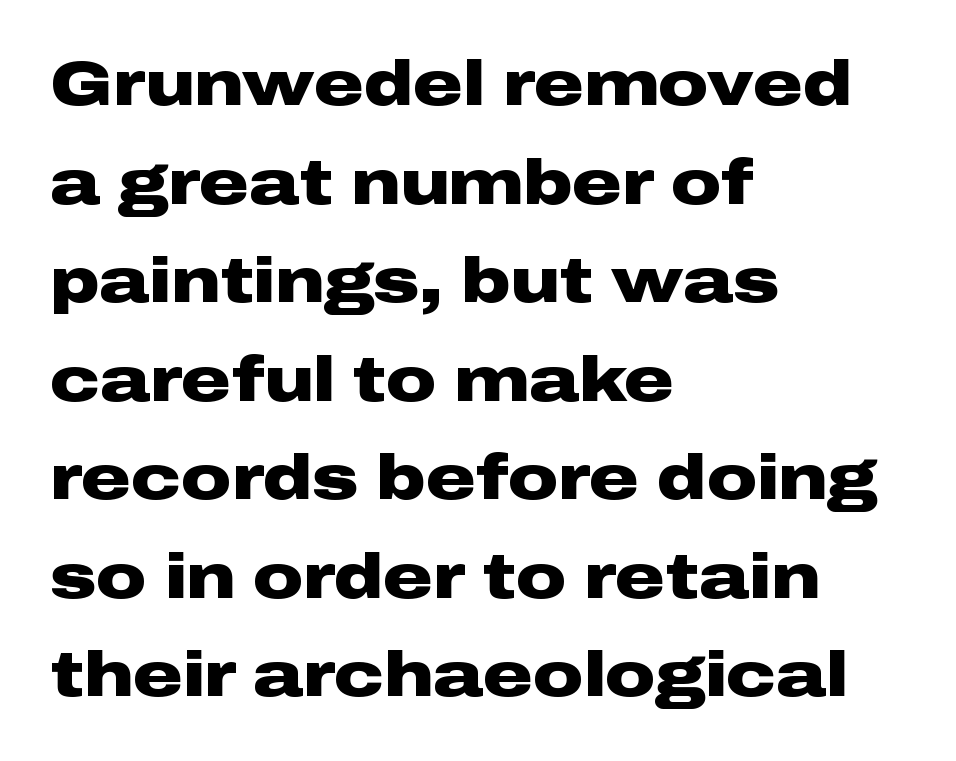
Q: Is the text bold? A: Yes.
Q: Is the text italic (slanted)? A: No, it is upright.
Q: Is the typeface a serif or a sans-serif typeface? A: Sans-serif.
Q: Is the text underlined? A: No.
Q: How is the paragraph aligned? A: Left-aligned.
Q: Is the spacing between letters normal or unusually wide? A: Normal.
Q: Is the spacing between lines tight, normal or loose? A: Normal.
Q: Width (condensed, normal, or wide)? A: Wide.
Q: Stroke contrast? A: Low.
Q: x-height? A: Medium.
Q: Monospaced? A: No.
